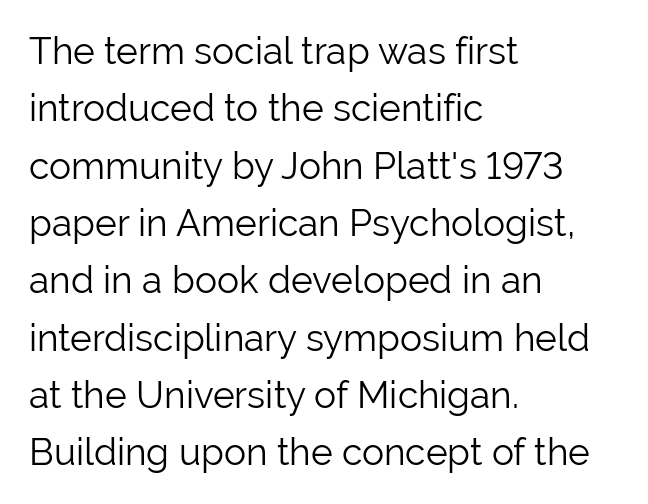
The image shows 37 px light sans-serif type, upright; set left-aligned, normal line spacing (1.55x), normal letter spacing, not underlined; low stroke contrast and a medium x-height.
